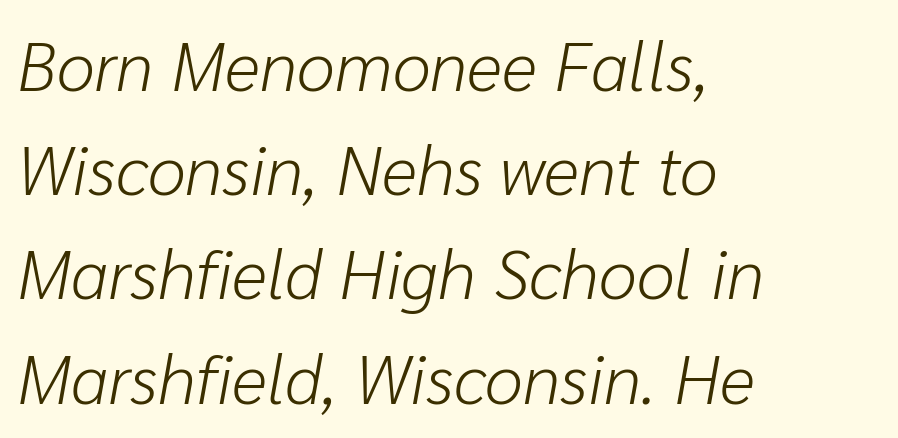
{"italic": "yes", "lean": "right", "slant_degrees": 10, "bold": "no", "weight": "light", "width": "normal", "stroke_contrast": "low", "x_height": "medium", "monospaced": "no", "underline": "no", "align": "left", "line_spacing": "normal", "line_spacing_ratio": 1.51, "letter_spacing": "normal", "letter_spacing_em": 0.0, "glyph_px": 69}
